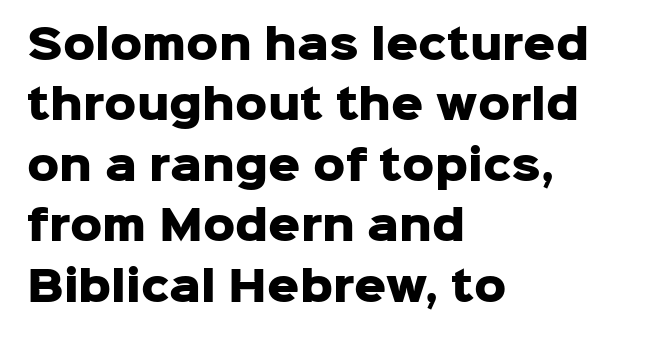
The text block is weighted toward the left margin, trailing off unevenly rightward. Italic? Not at all — the glyphs are vertical. Honestly, the letter spacing is just normal — you wouldn't notice it. Baseline-to-baseline distance is the conventional proportion of letter height. The characters look thick and weighty, a clear bold. Descenders hang freely into open space.
